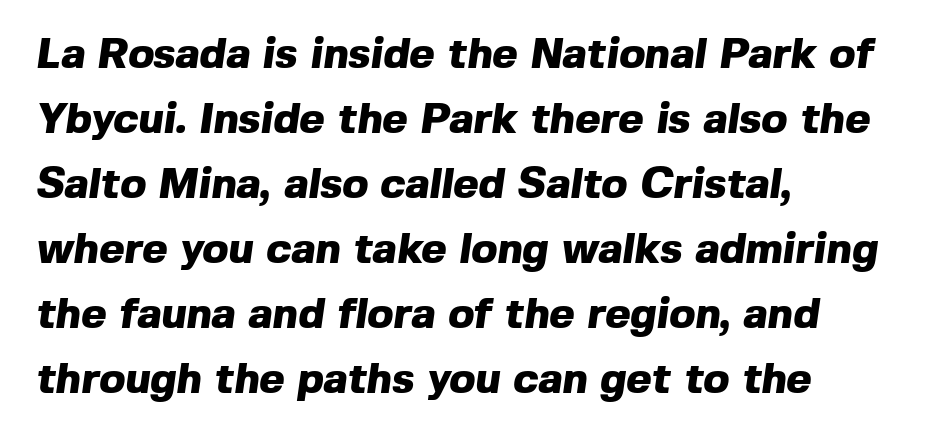
{"serif": "no", "bold": "yes", "weight": "heavy", "width": "normal", "x_height": "medium", "monospaced": "no", "underline": "no", "align": "left", "line_spacing": "normal", "line_spacing_ratio": 1.51, "letter_spacing": "normal", "letter_spacing_em": 0.0, "glyph_px": 43}
